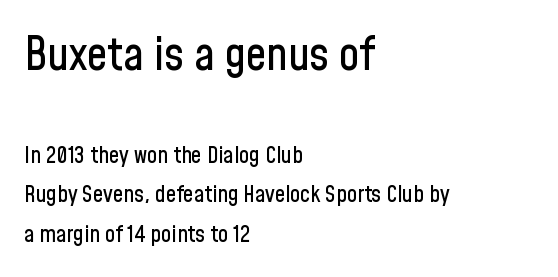
Nothing sits at the stroke ends, so this counts as sans-serif. Caption: standard tracking, unaltered. A classic flush-left, rag-right setting is used for this passage. The letters advance in unequal steps, a hallmark of proportional type. A bare baseline throughout the passage. Does the lettering tilt? It doesn't — this is upright.
